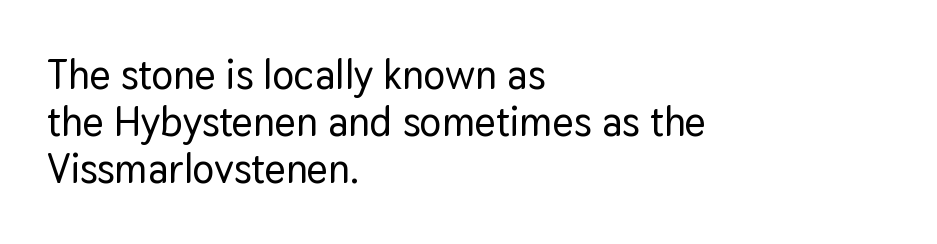
This sample uses plain, unmodified letter spacing. Just letters on the line, the space beneath them empty. Note the varied advance widths — an 'i' is clearly narrower than an 'm'. The lines are packed closely together with very little leading. The letters stand upright; this is a roman face. The glyphs in this specimen are sans serif.
